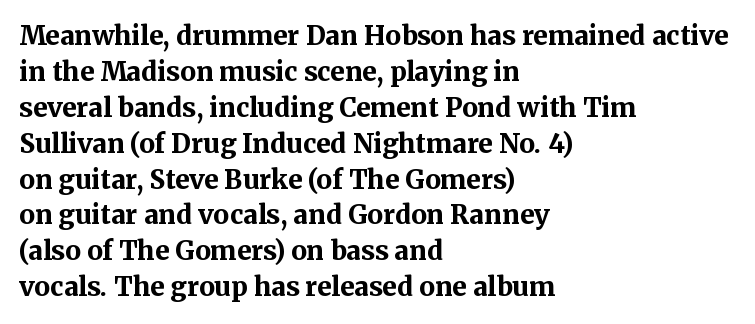
The image shows 26 px bold type, upright; set left-aligned, normal line spacing (1.38x), normal letter spacing, not underlined.
